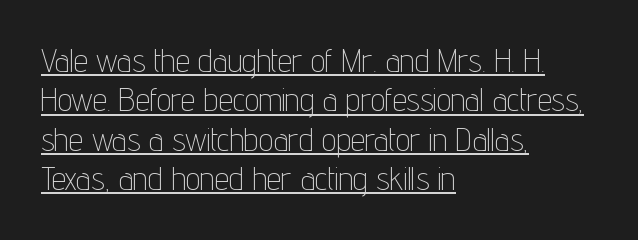
Spacing verdict: proportional, widths tailored to each character. No feet cap the strokes, marking this as sans-serif type. One-word summary of the alignment: left. Notice how a bar underscores the lettering throughout. The typesetting does not lean heavy: it is not bold.
